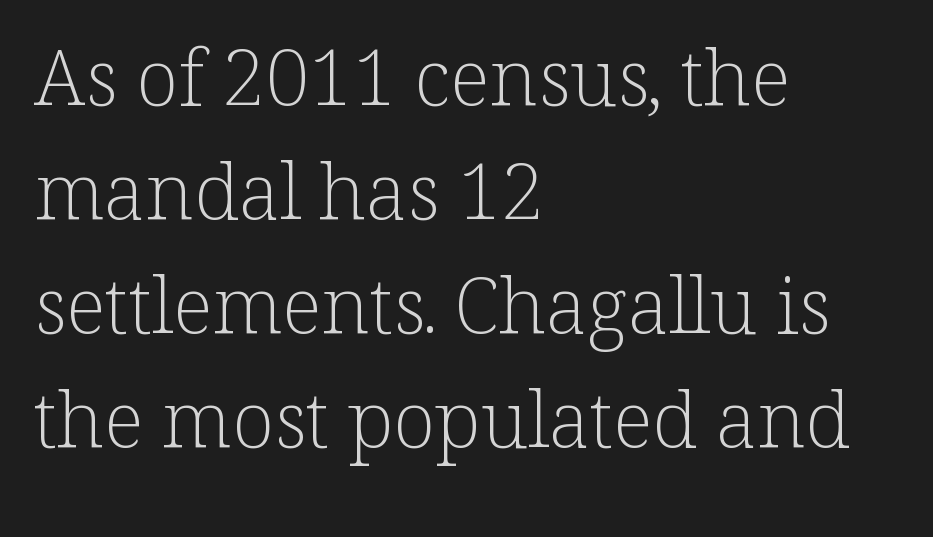
The image shows 78 px light serif type, upright; set left-aligned, normal line spacing (1.46x), normal letter spacing, not underlined; low stroke contrast and a medium x-height.
